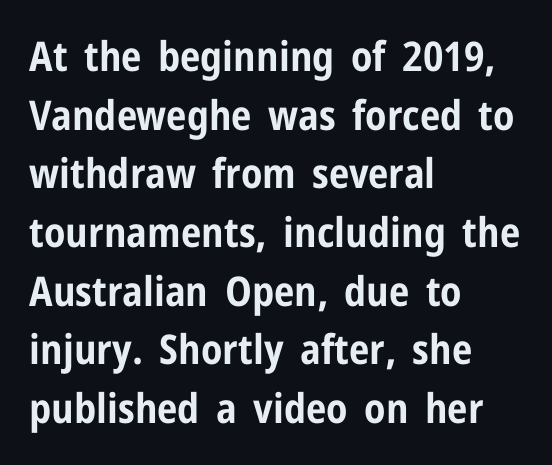
The image shows 41 px bold, condensed sans-serif type, upright; set left-aligned, normal line spacing (1.43x), normal letter spacing, not underlined; low stroke contrast and a medium x-height.
